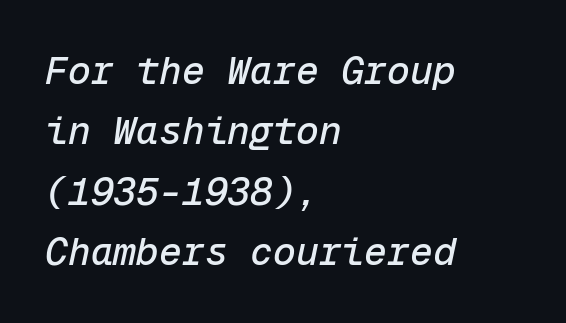
You could count columns in this text — the font is strictly monospaced. Clear beneath every line of the passage. This sample is left-justified, so line endings fall wherever the words run out. Characters follow at the spacing the type designer built in. Horizontal bands of white between lines are of average thickness. The font's italic variant was chosen for this text.
